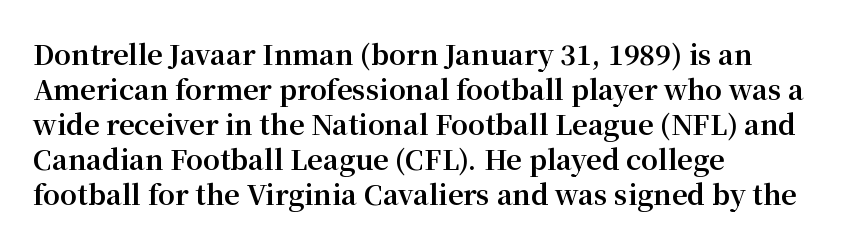
The image shows 27 px bold type, upright; set left-aligned, normal line spacing (1.3x), normal letter spacing, not underlined.
